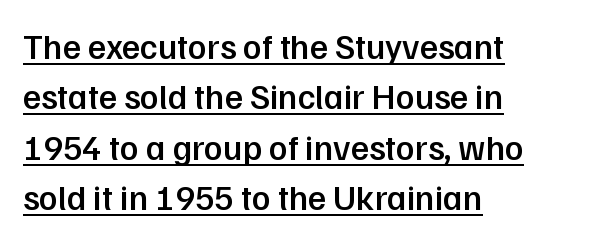
The image shows 35 px semibold sans-serif type, upright; set left-aligned, normal line spacing (1.44x), normal letter spacing, underlined; low stroke contrast and a medium x-height.
